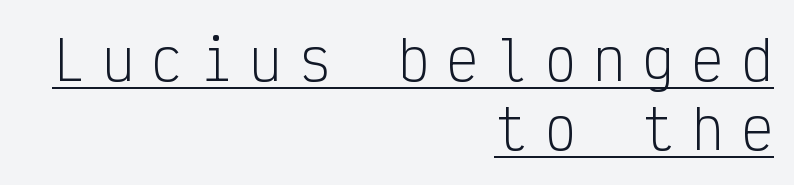
Q: Is the text bold? A: No.
Q: Is the text italic (slanted)? A: No, it is upright.
Q: Is the typeface a serif or a sans-serif typeface? A: Sans-serif.
Q: Is the text underlined? A: Yes.
Q: How is the paragraph aligned? A: Right-aligned.
Q: Is the spacing between letters normal or unusually wide? A: Unusually wide.
Q: Is the spacing between lines tight, normal or loose? A: Normal.
Q: Width (condensed, normal, or wide)? A: Condensed.
Q: Stroke contrast? A: Low.
Q: x-height? A: Medium.
Q: Monospaced? A: Yes.
